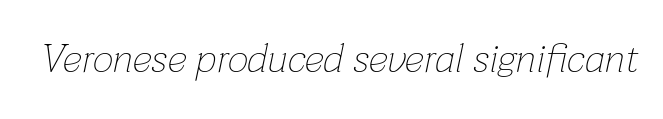
{"italic": "yes", "lean": "right", "slant_degrees": 12, "bold": "no", "weight": "thin", "width": "normal", "stroke_contrast": "low", "x_height": "medium", "monospaced": "no", "underline": "no", "letter_spacing": "normal", "letter_spacing_em": 0.0, "glyph_px": 40}
